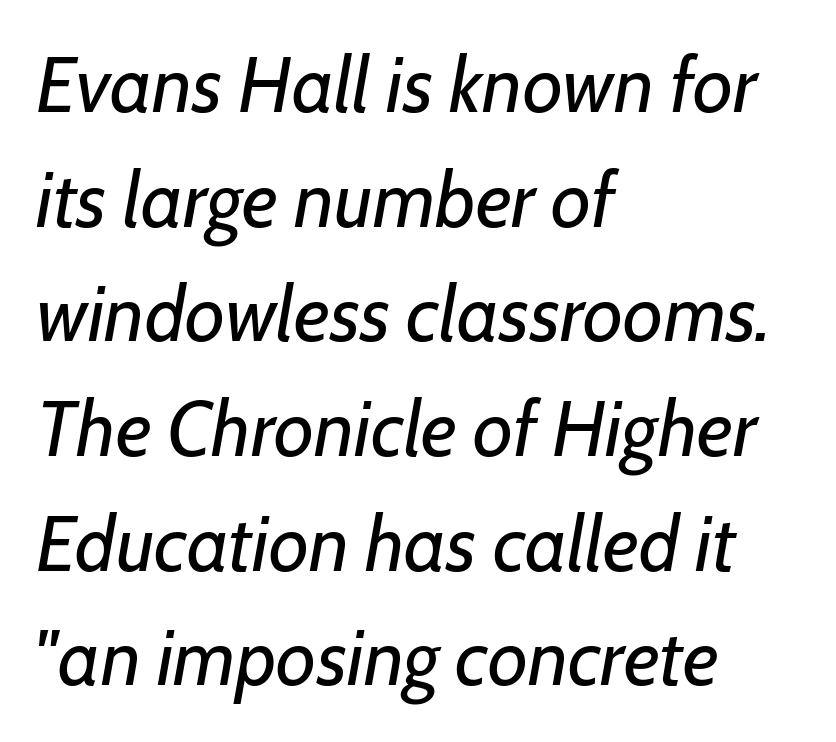
Observe the lean: these are italic letterforms. A typesetter would call this leading conventional body-copy spacing. Short and long lines alike share a common starting point at left. Underlining? Definitely not there.
